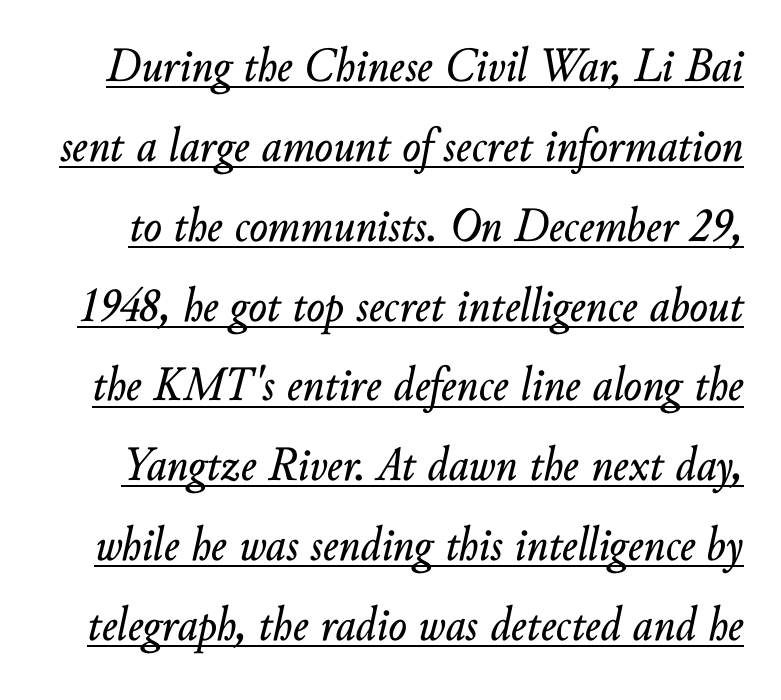
{"italic": "yes", "lean": "right", "slant_degrees": 10, "width": "normal", "stroke_contrast": "low", "x_height": "small", "monospaced": "no", "underline": "yes", "line_spacing": "normal", "line_spacing_ratio": 1.63, "letter_spacing": "normal", "letter_spacing_em": 0.0, "glyph_px": 49}
